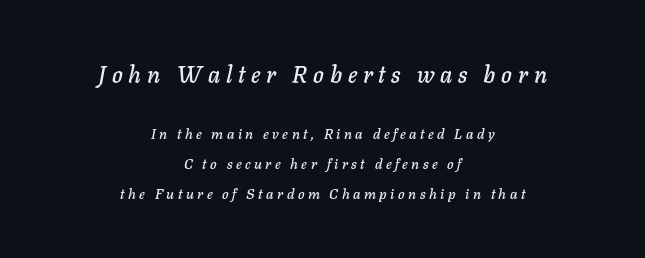
The image shows 23 px text type, italic (leaning right); set centered, loose line spacing (2.12x), unusually wide letter spacing (+0.25 em), not underlined; the first (top) block is 1.64x larger.
